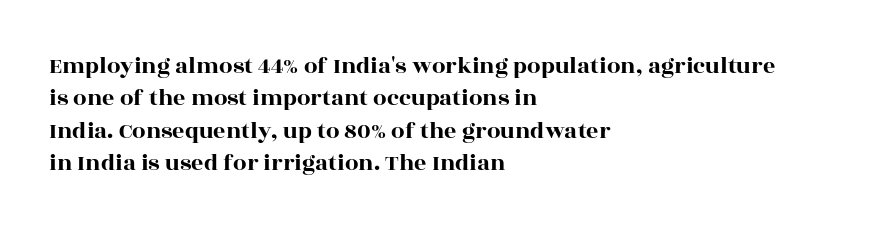
The image shows 24 px text type, upright; set left-aligned, normal line spacing (1.35x), normal letter spacing, not underlined.
